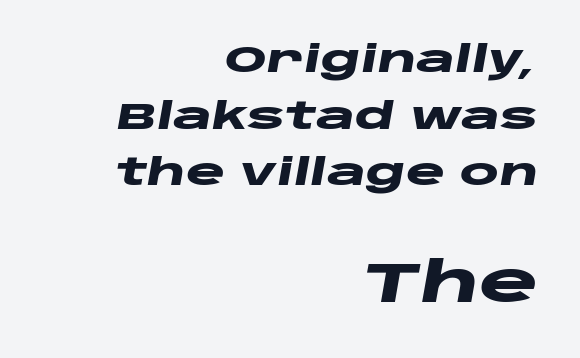
{"italic": "yes", "lean": "right", "slant_degrees": 10, "bold": "yes", "weight": "heavy", "width": "wide", "stroke_contrast": "low", "x_height": "large", "monospaced": "no", "underline": "no", "align": "right", "line_spacing": "normal", "line_spacing_ratio": 1.53, "letter_spacing": "normal", "letter_spacing_em": 0.0, "larger_block": "second", "size_ratio": 1.51, "glyph_px": 56}
